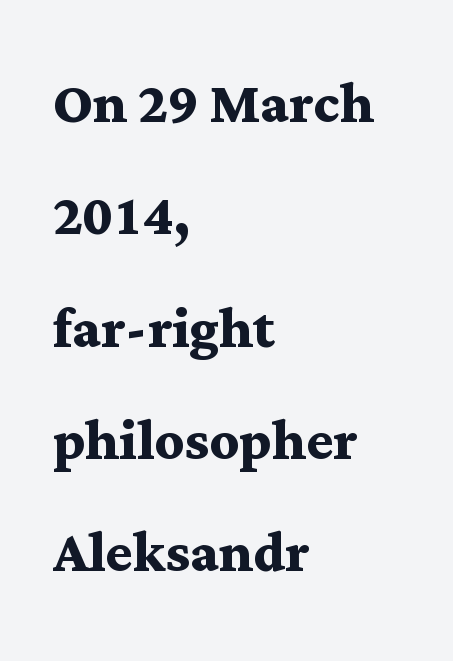
Q: Is the text bold? A: Yes.
Q: Is the text italic (slanted)? A: No, it is upright.
Q: Is the typeface a serif or a sans-serif typeface? A: Serif.
Q: Is the text underlined? A: No.
Q: How is the paragraph aligned? A: Left-aligned.
Q: Is the spacing between letters normal or unusually wide? A: Normal.
Q: Is the spacing between lines tight, normal or loose? A: Normal.
Q: Width (condensed, normal, or wide)? A: Wide.
Q: Stroke contrast? A: Medium.
Q: x-height? A: Medium.
Q: Monospaced? A: No.
